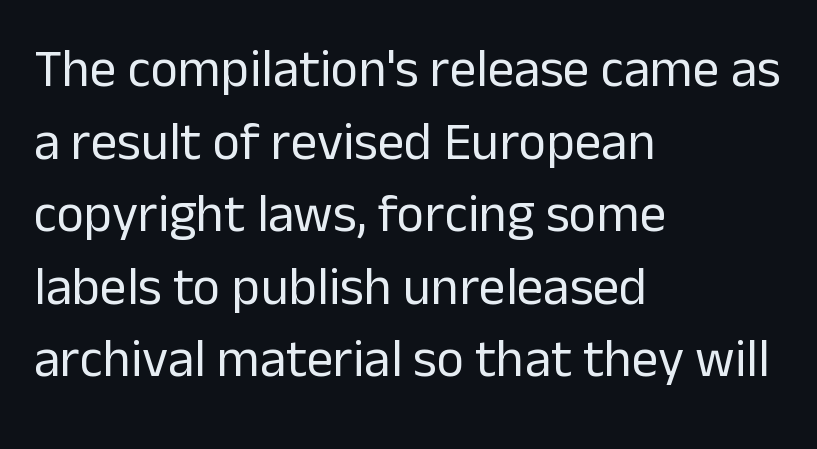
Q: Is the text bold? A: No.
Q: Is the text italic (slanted)? A: No, it is upright.
Q: Is the typeface a serif or a sans-serif typeface? A: Sans-serif.
Q: Is the text underlined? A: No.
Q: How is the paragraph aligned? A: Left-aligned.
Q: Is the spacing between letters normal or unusually wide? A: Normal.
Q: Is the spacing between lines tight, normal or loose? A: Normal.
Q: Width (condensed, normal, or wide)? A: Normal.
Q: Stroke contrast? A: Low.
Q: x-height? A: Medium.
Q: Monospaced? A: No.
